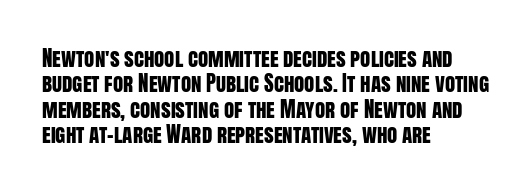
Short and long lines alike share a common starting point at left. Letters rest on an invisible, unmarked baseline. No extra tracking has been applied to these lines. Is there any slant? The stems are plumb.
